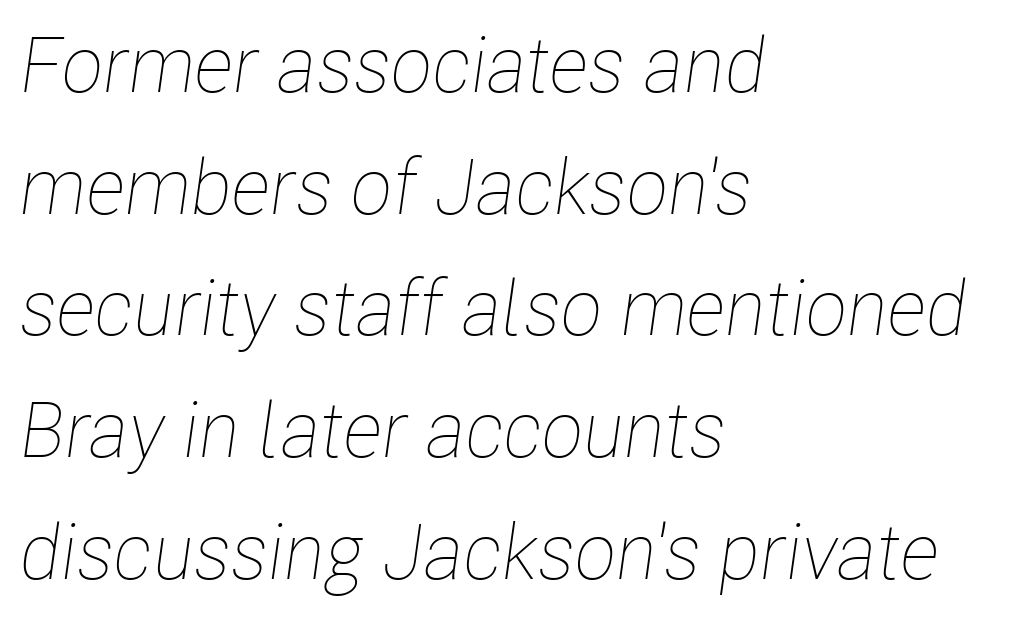
{"italic": "yes", "lean": "right", "slant_degrees": 8, "bold": "no", "weight": "thin", "width": "condensed", "stroke_contrast": "low", "x_height": "medium", "monospaced": "no", "underline": "no", "align": "left", "line_spacing": "normal", "line_spacing_ratio": 1.58, "letter_spacing": "normal", "letter_spacing_em": 0.0, "glyph_px": 77}
